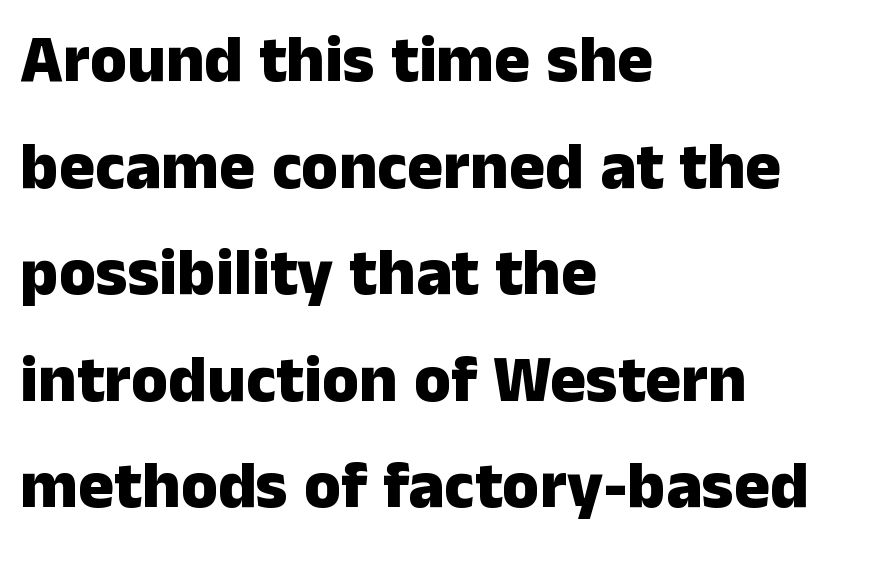
{"serif": "no", "italic": "no", "bold": "yes", "weight": "heavy", "width": "normal", "stroke_contrast": "low", "x_height": "medium", "monospaced": "no", "underline": "no", "align": "left", "line_spacing": "normal", "line_spacing_ratio": 1.59, "letter_spacing": "normal", "letter_spacing_em": 0.0, "glyph_px": 67}
